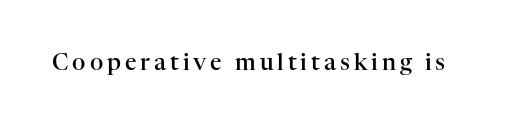
The image shows 23 px text type, upright; set not underlined.
